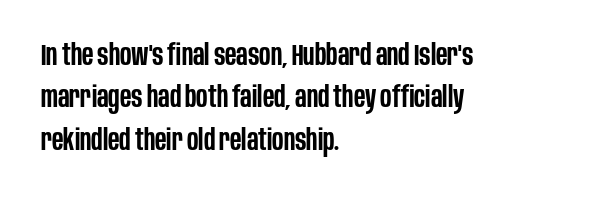
The image shows 29 px semibold, condensed sans-serif type, upright; set left-aligned, normal line spacing (1.46x), normal letter spacing, not underlined; low stroke contrast and a large x-height.
